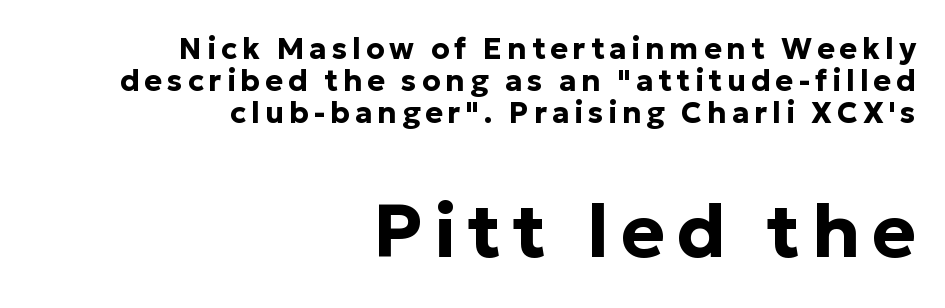
Q: Is the text bold? A: Yes.
Q: Is the text italic (slanted)? A: No, it is upright.
Q: Is the typeface a serif or a sans-serif typeface? A: Sans-serif.
Q: Is the text underlined? A: No.
Q: How is the paragraph aligned? A: Right-aligned.
Q: Is the spacing between lines tight, normal or loose? A: Tight.
Q: Which block of text is set in a larger size, the first (top) or the second (bottom)? A: The second (bottom) one.
Q: Width (condensed, normal, or wide)? A: Normal.
Q: Stroke contrast? A: Low.
Q: x-height? A: Medium.
Q: Monospaced? A: No.
